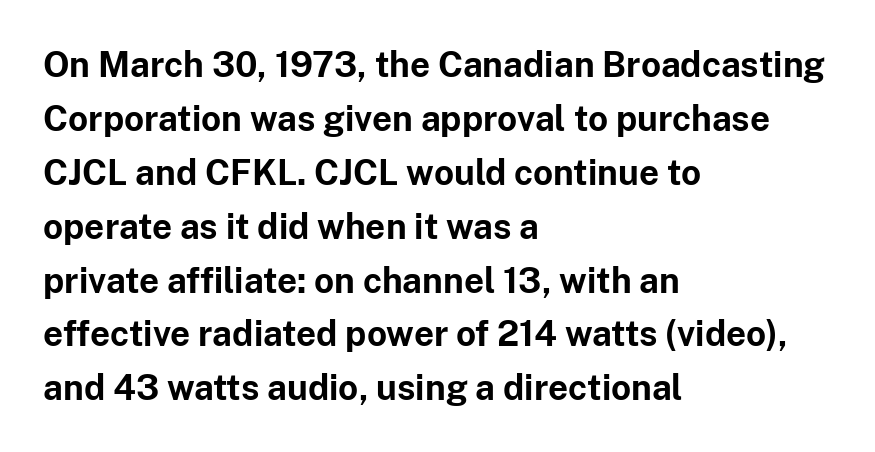
{"serif": "no", "italic": "no", "bold": "yes", "weight": "bold", "width": "normal", "stroke_contrast": "low", "x_height": "medium", "monospaced": "no", "underline": "no", "align": "left", "line_spacing": "normal", "line_spacing_ratio": 1.54, "letter_spacing": "normal", "letter_spacing_em": 0.0, "glyph_px": 35}
